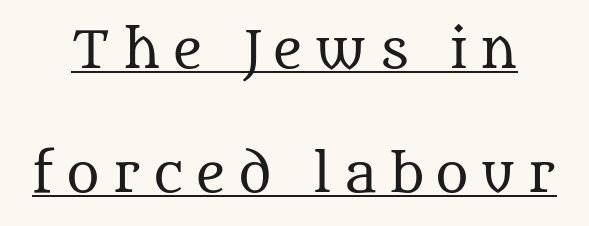
{"serif": "yes", "italic": "no", "bold": "no", "weight": "regular", "width": "normal", "stroke_contrast": "medium", "x_height": "large", "monospaced": "no", "underline": "yes", "line_spacing": "loose", "line_spacing_ratio": 2.44, "letter_spacing": "wide", "letter_spacing_em": 0.24, "glyph_px": 51}
